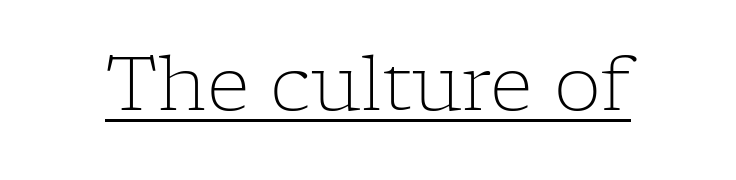
{"serif": "yes", "italic": "no", "bold": "no", "weight": "light", "width": "normal", "stroke_contrast": "low", "x_height": "medium", "monospaced": "no", "underline": "yes", "letter_spacing": "normal", "letter_spacing_em": 0.0, "glyph_px": 75}
